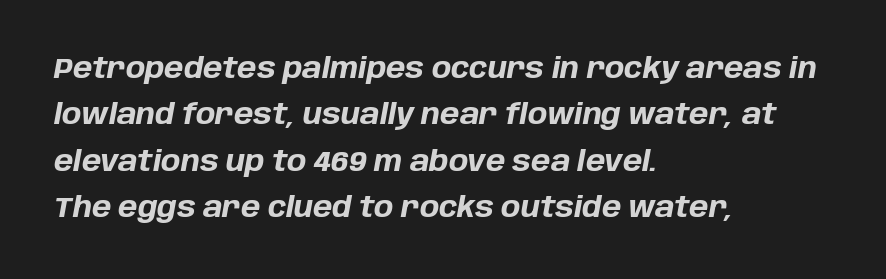
Characters are canted at an angle relative to the baseline's perpendicular. A typesetter would call this proportional, since set widths differ per character. The letterforms sit shoulder to shoulder at normal distance. Summary of vertical rhythm: regular, with standard interline spacing. The passage is arranged the way most books set body copy — flush left.
